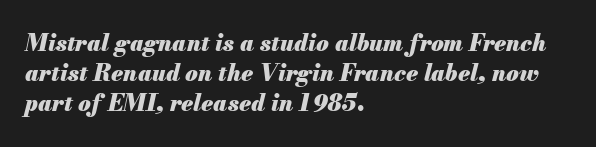
Q: Is the text bold? A: Yes.
Q: Is the text italic (slanted)? A: Yes, it leans right by about 13 degrees.
Q: Is the text underlined? A: No.
Q: How is the paragraph aligned? A: Left-aligned.
Q: Is the spacing between letters normal or unusually wide? A: Normal.
Q: Is the spacing between lines tight, normal or loose? A: Normal.
